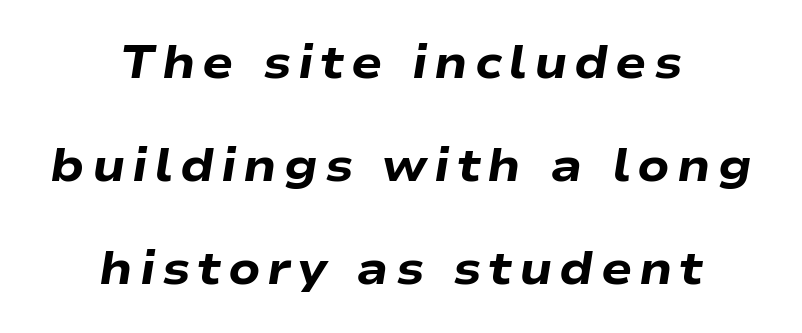
{"italic": "yes", "lean": "right", "slant_degrees": 9, "bold": "yes", "weight": "heavy", "width": "wide", "stroke_contrast": "low", "x_height": "medium", "monospaced": "no", "underline": "no", "align": "center", "line_spacing": "loose", "line_spacing_ratio": 2.24, "glyph_px": 46}
